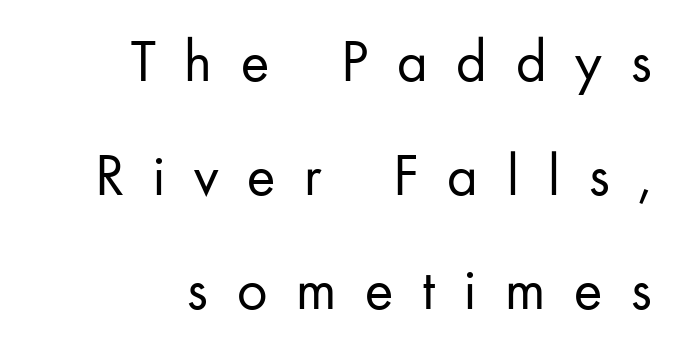
{"serif": "no", "italic": "no", "bold": "no", "weight": "regular", "width": "normal", "stroke_contrast": "low", "x_height": "small", "monospaced": "no", "underline": "no", "align": "right", "line_spacing": "loose", "line_spacing_ratio": 1.9, "letter_spacing": "wide", "letter_spacing_em": 0.48, "glyph_px": 60}
